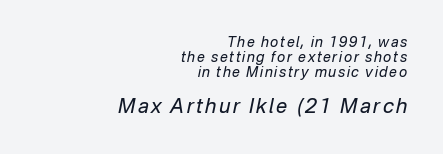
This rendering uses right alignment, leaving the left contour irregular. The baseline area is clear. The designer gave the closing block more size than the opening block. Each stroke keeps to a modest, everyday thickness or less.
